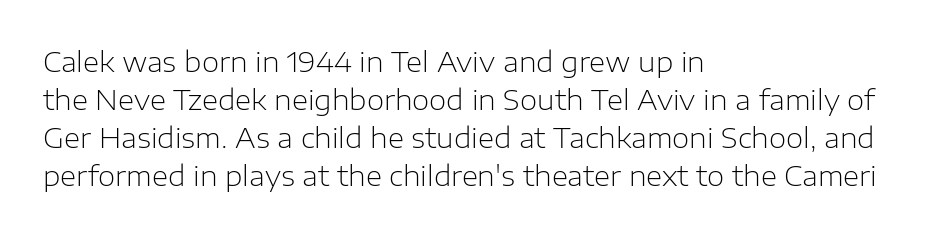
{"serif": "no", "italic": "no", "bold": "no", "weight": "light", "width": "normal", "stroke_contrast": "low", "x_height": "medium", "monospaced": "no", "underline": "no", "align": "left", "line_spacing": "normal", "line_spacing_ratio": 1.36, "letter_spacing": "normal", "letter_spacing_em": 0.0, "glyph_px": 28}
